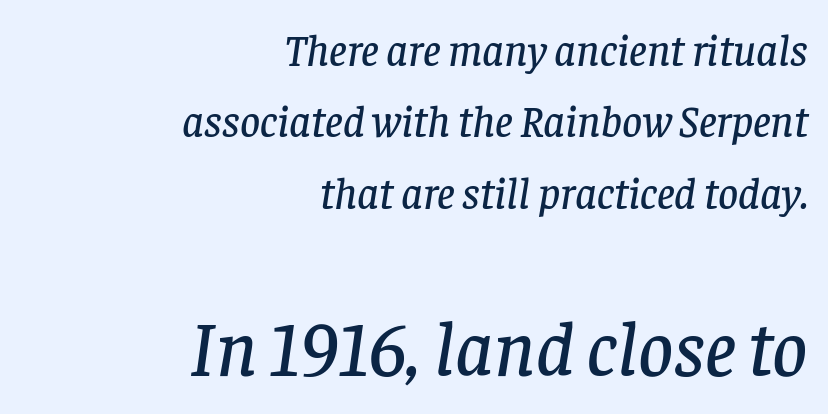
The image shows 77 px serif type, italic (leaning right); set right-aligned, normal line spacing (1.62x), normal letter spacing, not underlined; the second (bottom) block is 1.75x larger; low stroke contrast and a large x-height.
